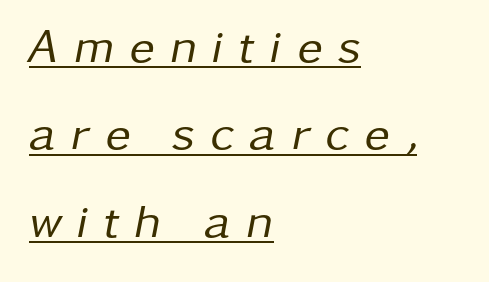
The image shows 48 px regular-weight type, italic (leaning right); set left-aligned, line spacing 1.82x, unusually wide letter spacing (+0.31 em), underlined; low stroke contrast and a medium x-height.
